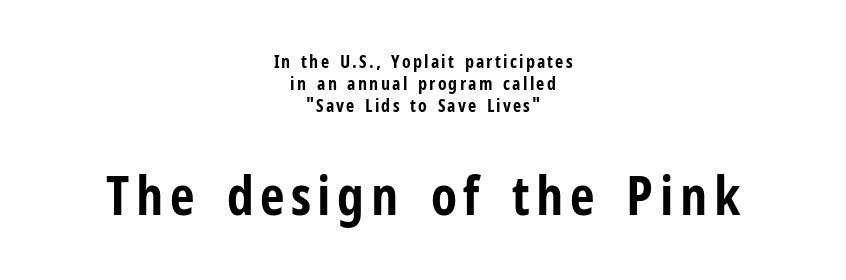
{"serif": "no", "italic": "no", "bold": "yes", "weight": "bold", "width": "condensed", "stroke_contrast": "low", "x_height": "medium", "monospaced": "no", "underline": "no", "align": "center", "line_spacing_ratio": 1.22, "larger_block": "second", "size_ratio": 3.0, "glyph_px": 54}
